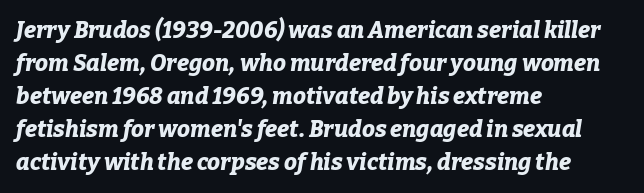
Q: Is the text bold? A: Yes.
Q: Is the text italic (slanted)? A: Yes, it leans right by about 9 degrees.
Q: Is the text underlined? A: No.
Q: How is the paragraph aligned? A: Left-aligned.
Q: Is the spacing between letters normal or unusually wide? A: Normal.
Q: Is the spacing between lines tight, normal or loose? A: Normal.
